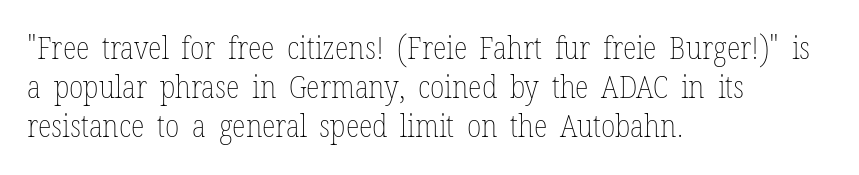
No chunkiness to these letters — they're not bold. These lines are rendered in a variable-pitch font. Clear beneath every line of the passage. Every stem runs plumb, perpendicular to the baseline.
